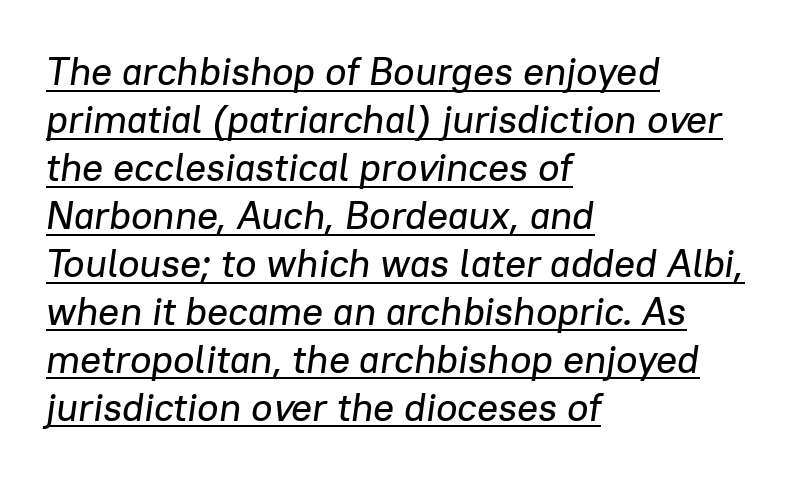
{"italic": "yes", "lean": "right", "slant_degrees": 8, "width": "normal", "stroke_contrast": "low", "x_height": "medium", "monospaced": "no", "underline": "yes", "align": "left", "line_spacing_ratio": 1.23, "letter_spacing": "normal", "letter_spacing_em": 0.0, "glyph_px": 39}
